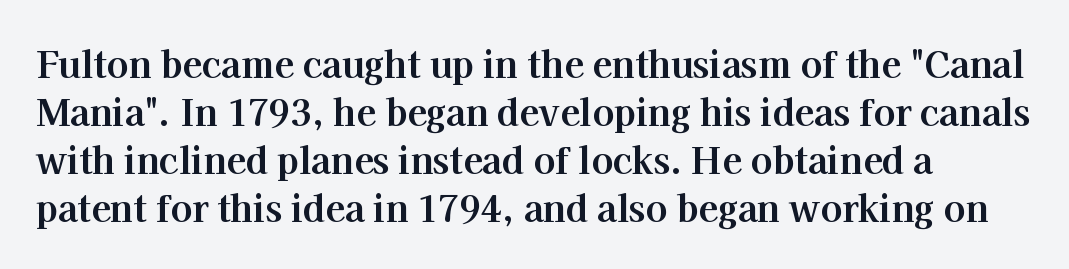
Q: Is the text bold? A: Yes.
Q: Is the text italic (slanted)? A: No, it is upright.
Q: Is the typeface a serif or a sans-serif typeface? A: Serif.
Q: Is the text underlined? A: No.
Q: How is the paragraph aligned? A: Left-aligned.
Q: Is the spacing between letters normal or unusually wide? A: Normal.
Q: Is the spacing between lines tight, normal or loose? A: Normal.
Q: Width (condensed, normal, or wide)? A: Normal.
Q: Stroke contrast? A: High.
Q: x-height? A: Medium.
Q: Monospaced? A: No.
